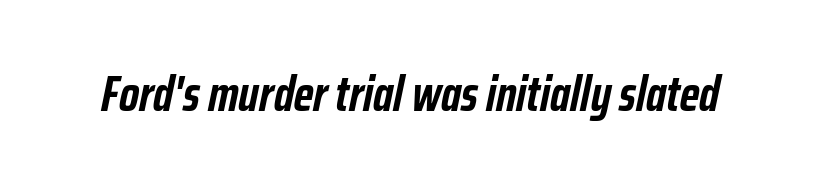
Q: Is the text bold? A: Yes.
Q: Is the text italic (slanted)? A: Yes, it leans right by about 12 degrees.
Q: Is the text underlined? A: No.
Q: Is the spacing between letters normal or unusually wide? A: Normal.
Q: Width (condensed, normal, or wide)? A: Condensed.
Q: Stroke contrast? A: Low.
Q: x-height? A: Medium.
Q: Monospaced? A: No.
